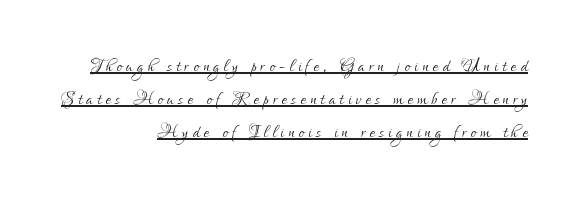
The image shows 24 px text type; set right-aligned, normal line spacing (1.37x), underlined.
